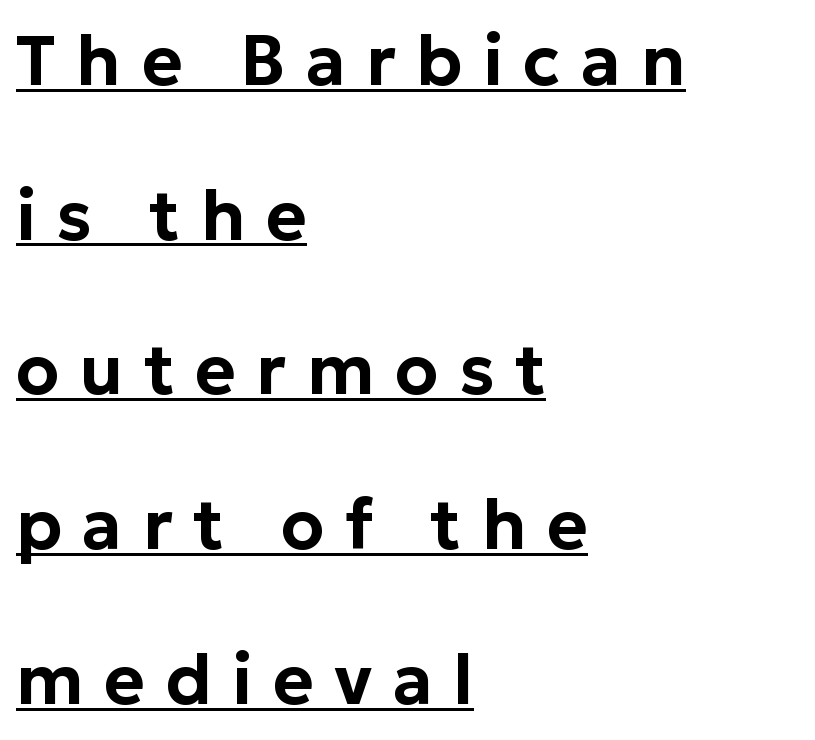
{"serif": "no", "italic": "no", "width": "normal", "stroke_contrast": "low", "x_height": "medium", "monospaced": "no", "underline": "yes", "align": "left", "line_spacing": "loose", "line_spacing_ratio": 2.21, "letter_spacing": "wide", "letter_spacing_em": 0.29, "glyph_px": 70}
